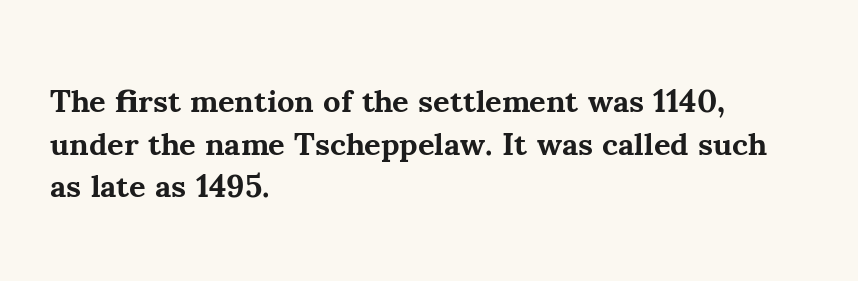
Q: Is the text bold? A: Yes.
Q: Is the text italic (slanted)? A: No, it is upright.
Q: Is the typeface a serif or a sans-serif typeface? A: Serif.
Q: Is the text underlined? A: No.
Q: How is the paragraph aligned? A: Left-aligned.
Q: Is the spacing between letters normal or unusually wide? A: Normal.
Q: Is the spacing between lines tight, normal or loose? A: Normal.
Q: Width (condensed, normal, or wide)? A: Normal.
Q: Stroke contrast? A: Medium.
Q: x-height? A: Small.
Q: Monospaced? A: No.
